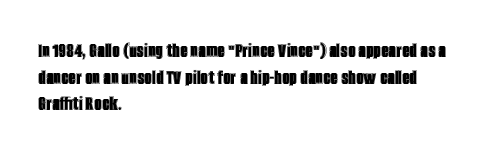
{"italic": "no", "underline": "no", "align": "left", "line_spacing": "normal", "line_spacing_ratio": 1.27, "letter_spacing": "normal", "letter_spacing_em": 0.0, "glyph_px": 21}
